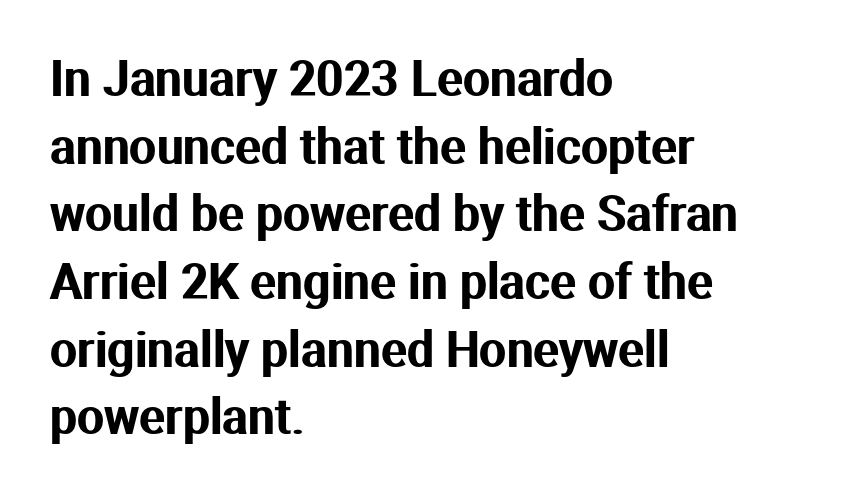
The image shows 48 px sans-serif type, upright; set left-aligned, normal line spacing (1.41x), normal letter spacing, not underlined; medium stroke contrast and a medium x-height.
